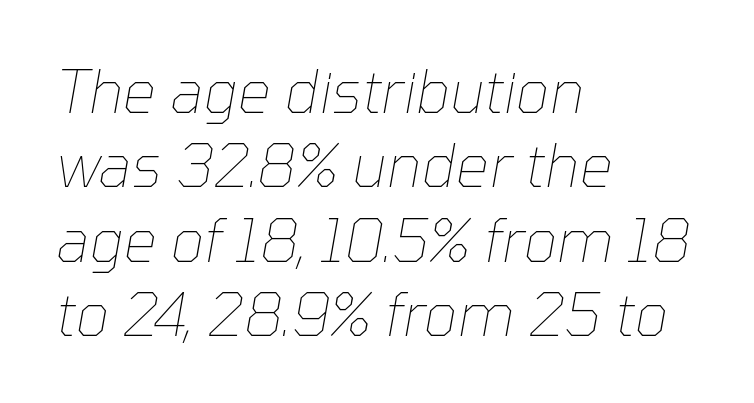
{"italic": "yes", "lean": "right", "slant_degrees": 10, "bold": "no", "weight": "thin", "width": "normal", "stroke_contrast": "low", "x_height": "medium", "monospaced": "no", "underline": "no", "align": "left", "line_spacing": "normal", "line_spacing_ratio": 1.26, "letter_spacing": "normal", "letter_spacing_em": 0.0, "glyph_px": 59}
